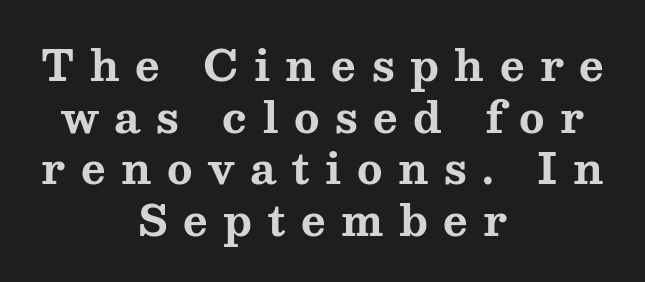
The image shows 42 px bold, wide serif type, upright; set centered, line spacing 1.23x, unusually wide letter spacing (+0.37 em), not underlined; medium stroke contrast and a medium x-height.
